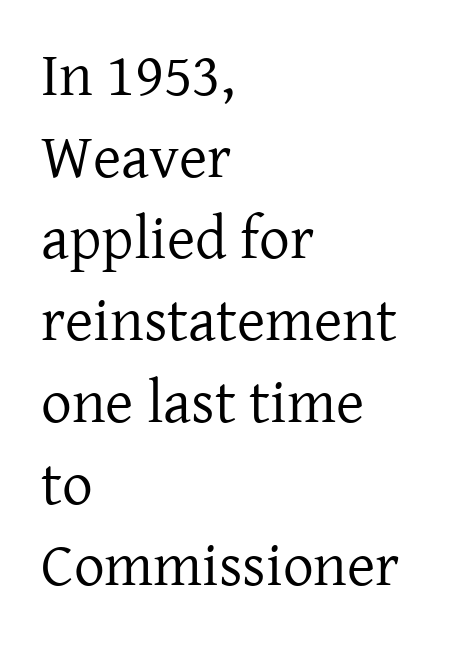
Q: Is the text bold? A: No.
Q: Is the text italic (slanted)? A: No, it is upright.
Q: Is the typeface a serif or a sans-serif typeface? A: Serif.
Q: Is the text underlined? A: No.
Q: How is the paragraph aligned? A: Left-aligned.
Q: Is the spacing between letters normal or unusually wide? A: Normal.
Q: Is the spacing between lines tight, normal or loose? A: Normal.
Q: Width (condensed, normal, or wide)? A: Normal.
Q: Stroke contrast? A: Low.
Q: x-height? A: Medium.
Q: Monospaced? A: No.
